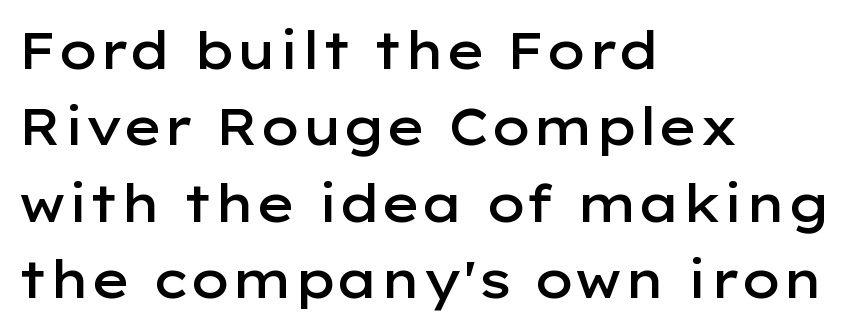
Q: Is the text bold? A: Semi-bold.
Q: Is the text italic (slanted)? A: No, it is upright.
Q: Is the typeface a serif or a sans-serif typeface? A: Sans-serif.
Q: Is the text underlined? A: No.
Q: How is the paragraph aligned? A: Left-aligned.
Q: Is the spacing between letters normal or unusually wide? A: Normal.
Q: Is the spacing between lines tight, normal or loose? A: Normal.
Q: Width (condensed, normal, or wide)? A: Wide.
Q: Stroke contrast? A: Low.
Q: x-height? A: Medium.
Q: Monospaced? A: No.
